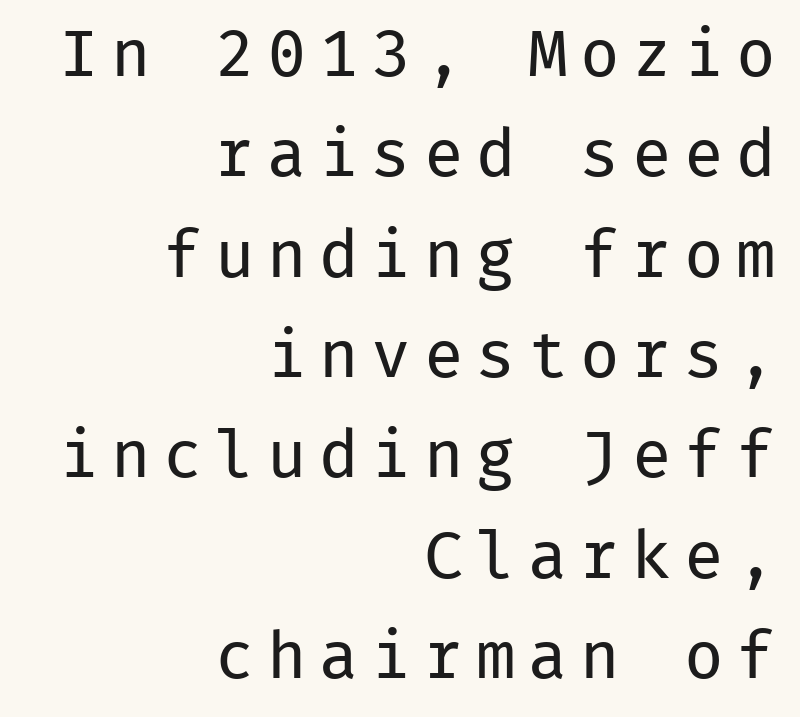
{"serif": "no", "italic": "no", "bold": "no", "weight": "regular", "width": "normal", "stroke_contrast": "low", "x_height": "medium", "monospaced": "yes", "underline": "no", "align": "right", "line_spacing": "normal", "line_spacing_ratio": 1.52, "glyph_px": 66}
